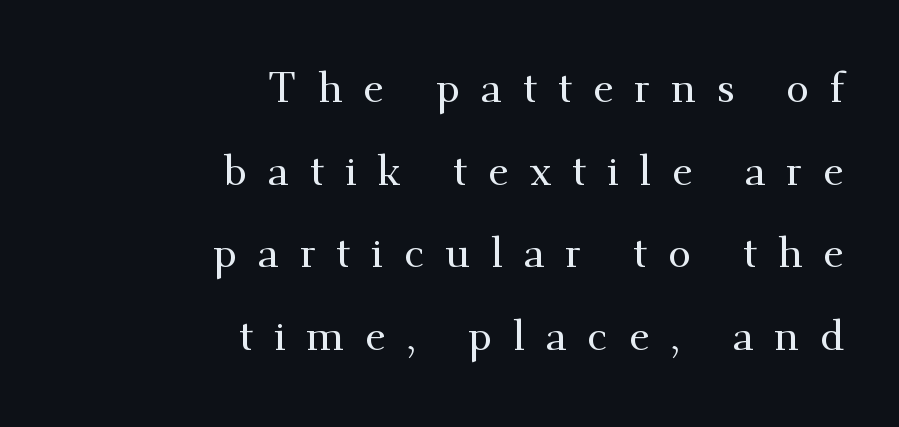
Has an underline been added? It has not. How would I describe the line gaps? Wide and relaxed. What stands out about the letter spacing? Its width — letters are far apart. Notice how the passage keeps a crisp vertical edge on the right only.
